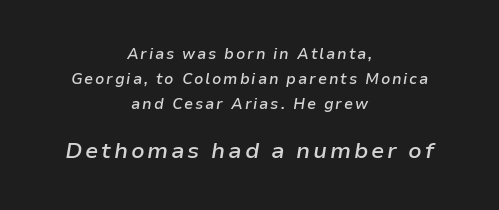
{"italic": "yes", "lean": "right", "slant_degrees": 9, "bold": "semi", "underline": "no", "align": "center", "line_spacing": "normal", "line_spacing_ratio": 1.66, "larger_block": "second", "size_ratio": 1.47, "glyph_px": 22}
